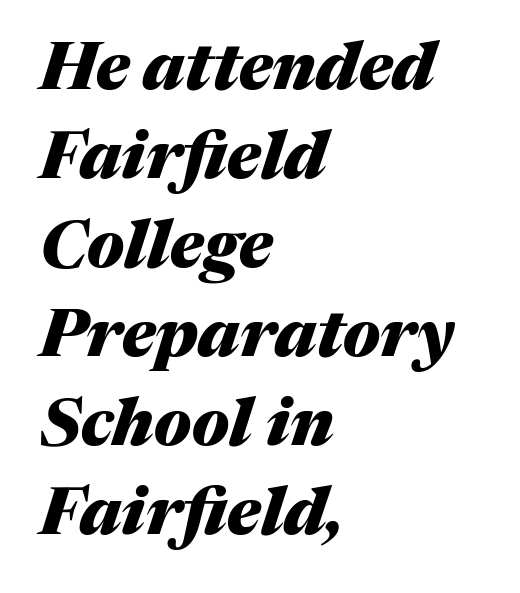
{"italic": "yes", "lean": "right", "slant_degrees": 17, "bold": "yes", "weight": "heavy", "width": "normal", "stroke_contrast": "medium", "x_height": "medium", "monospaced": "no", "underline": "no", "align": "left", "line_spacing": "normal", "line_spacing_ratio": 1.35, "letter_spacing": "normal", "letter_spacing_em": 0.0, "glyph_px": 66}
